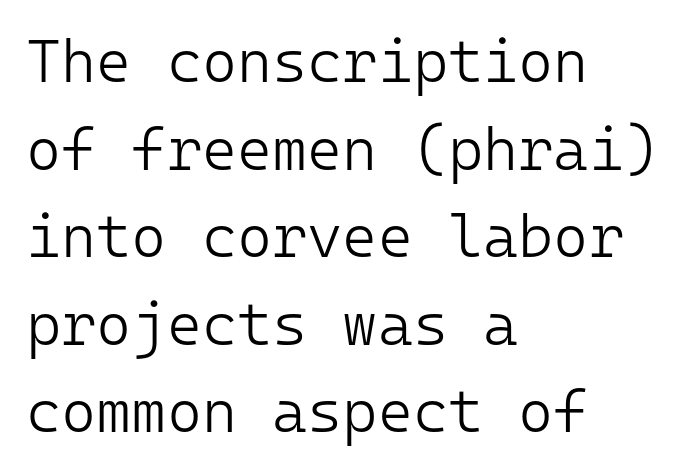
{"serif": "no", "italic": "no", "bold": "no", "weight": "light", "width": "normal", "stroke_contrast": "low", "x_height": "medium", "monospaced": "yes", "underline": "no", "align": "left", "line_spacing": "normal", "line_spacing_ratio": 1.46, "letter_spacing": "normal", "letter_spacing_em": 0.0, "glyph_px": 60}
